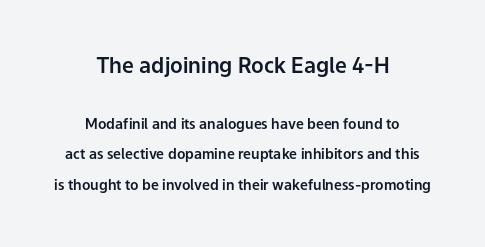
The image shows 21 px text type, upright; set centered, loose line spacing (2.19x), normal letter spacing, not underlined; the first (top) block is 1.5x larger.
